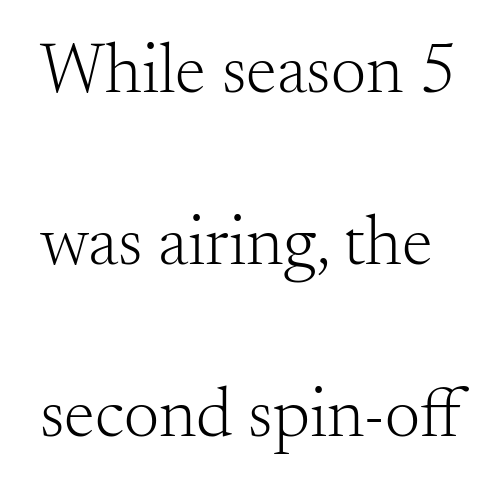
The image shows 70 px light serif type, upright; set loose line spacing (2.46x), normal letter spacing, not underlined; medium stroke contrast and a small x-height.
